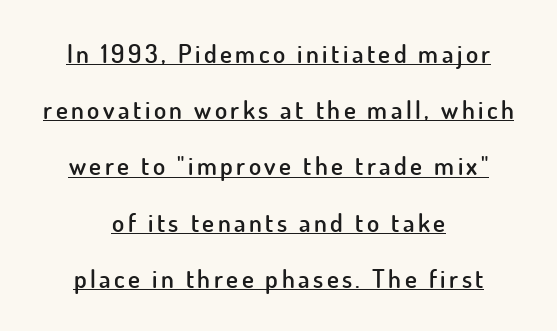
{"italic": "no", "bold": "semi", "underline": "yes", "align": "center", "line_spacing": "loose", "line_spacing_ratio": 2.25, "glyph_px": 25}
